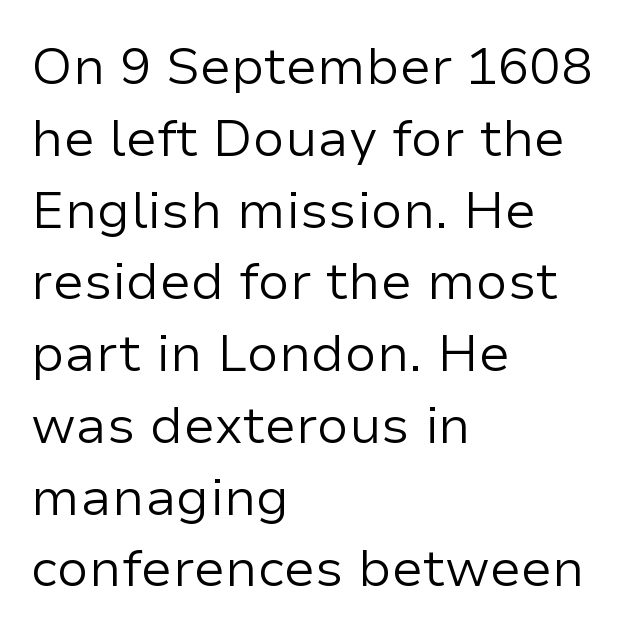
The compositor pushed each line to the left boundary. You can tell it's not italic because the verticals are truly vertical. This rendering features lettering with no underline. One glance says typical: line gaps are just what's usual.
